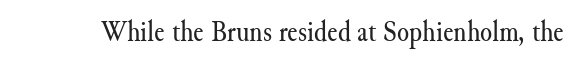
Q: Is the text bold? A: No.
Q: Is the text italic (slanted)? A: No, it is upright.
Q: Is the typeface a serif or a sans-serif typeface? A: Serif.
Q: Is the text underlined? A: No.
Q: Is the spacing between letters normal or unusually wide? A: Normal.
Q: Width (condensed, normal, or wide)? A: Normal.
Q: Stroke contrast? A: Medium.
Q: x-height? A: Small.
Q: Monospaced? A: No.
